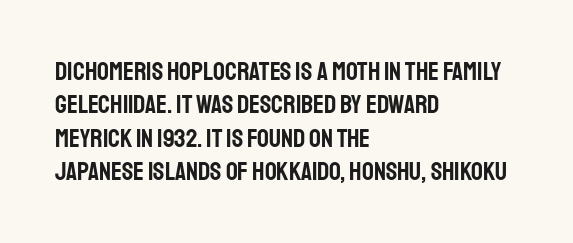
Beneath every word, the page is bare. Evenly set lines give the paragraph a standard silhouette. The compositor pushed each line to the left boundary. Spacing between characters is what you'd get straight out of the box. When letters stand straight like this, we call the style roman or upright.
